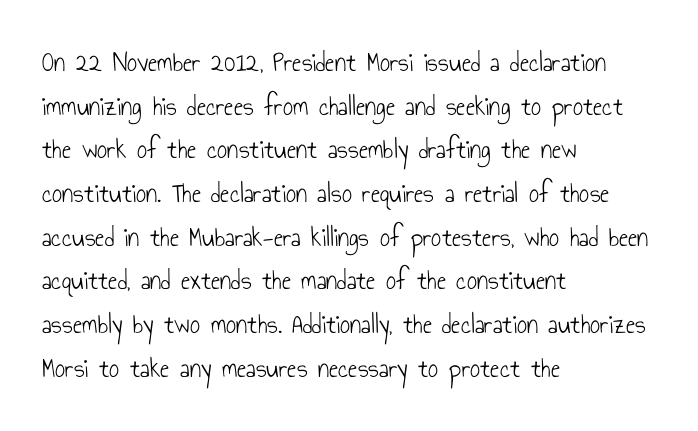
The image shows 28 px light, condensed sans-serif type, upright; set left-aligned, normal line spacing (1.56x), normal letter spacing, not underlined; low stroke contrast and a small x-height.
